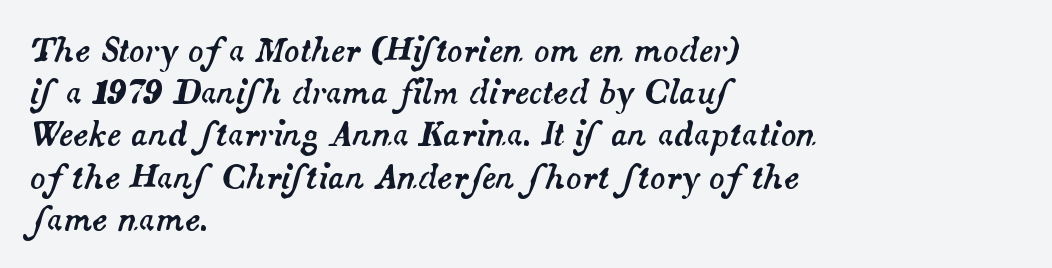
Each line starts at the same left margin while the right side varies. Spacing between characters is what you'd get straight out of the box. An italicized treatment has been applied to the whole sample. Quick note: underline off.
